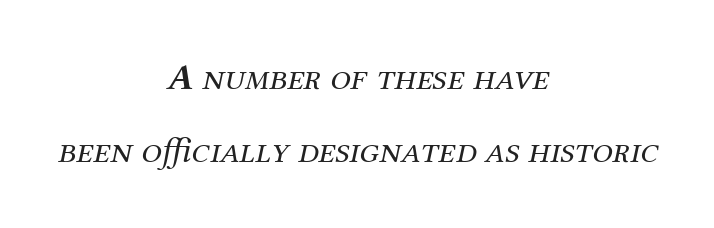
{"serif": "yes", "italic": "yes", "lean": "right", "slant_degrees": 12, "bold": "no", "weight": "regular", "width": "normal", "stroke_contrast": "medium", "x_height": "medium", "monospaced": "no", "underline": "no", "align": "center", "line_spacing": "loose", "line_spacing_ratio": 1.98, "letter_spacing": "normal", "letter_spacing_em": 0.0, "glyph_px": 37}
